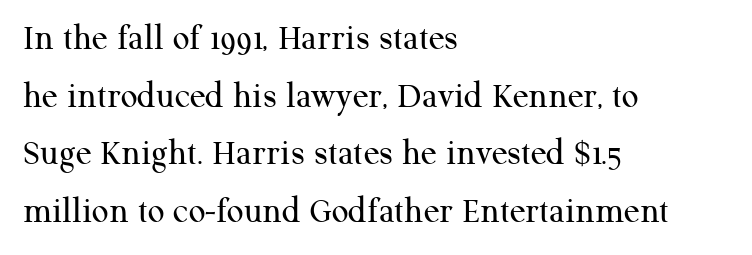
The image shows 37 px regular-weight serif type, upright; set left-aligned, normal line spacing (1.56x), normal letter spacing, not underlined; medium stroke contrast and a medium x-height.
